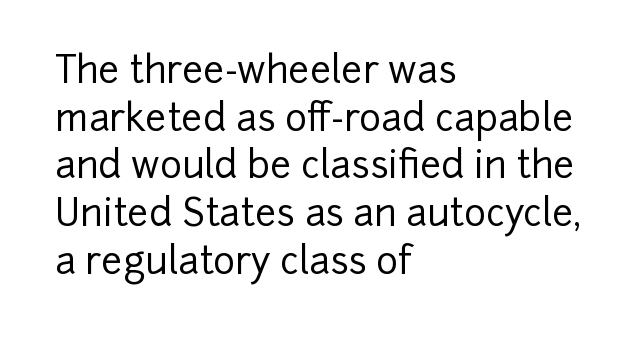
Baseline-to-baseline distance is the conventional proportion of letter height. The compositor pushed each line to the left boundary. The typography opts for an upright posture over an oblique one. A typesetter would call this proportional, since set widths differ per character. The space beneath each line is pristine and unruled. Unlike a traditional serif, this face leaves its strokes unadorned.
